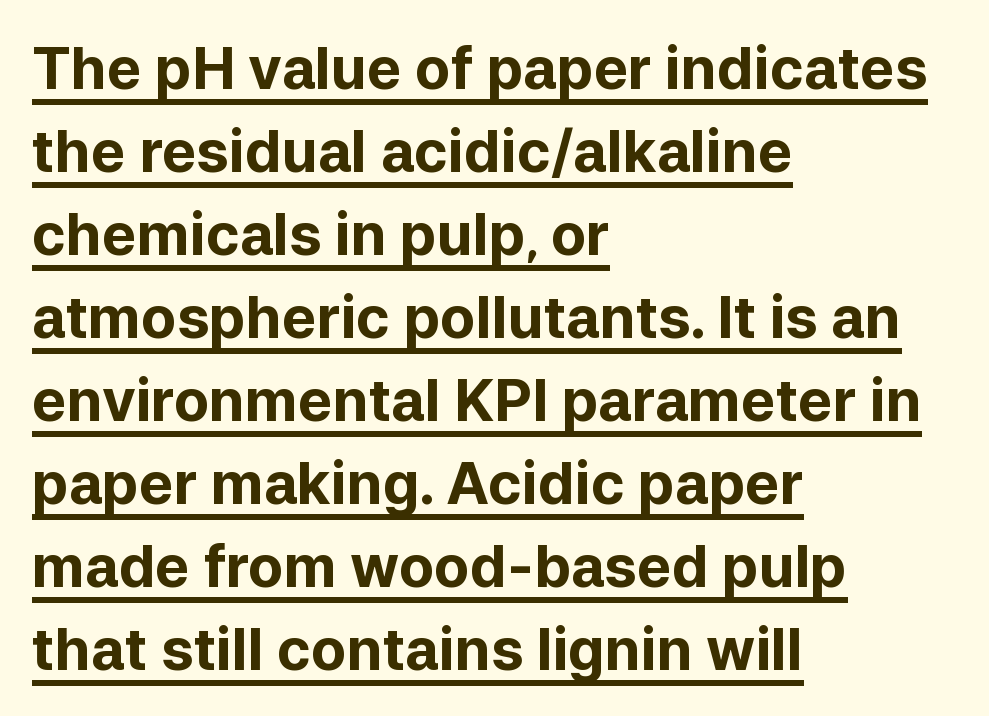
The image shows 58 px bold sans-serif type, upright; set left-aligned, normal line spacing (1.43x), normal letter spacing, underlined; low stroke contrast and a medium x-height.
